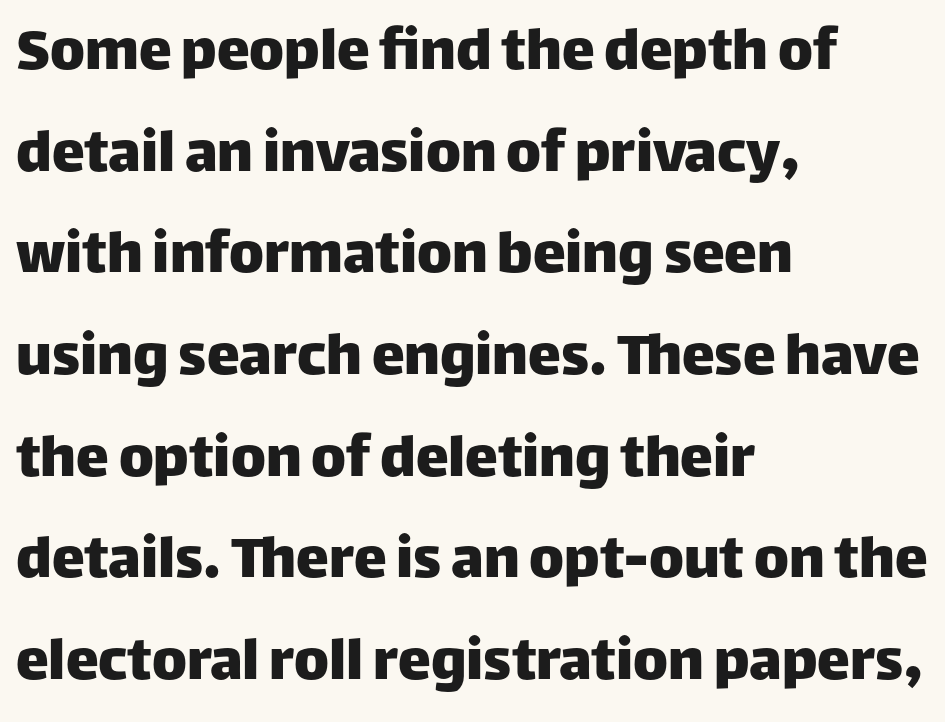
The image shows 66 px sans-serif type, upright; set left-aligned, normal line spacing (1.54x), normal letter spacing, not underlined; low stroke contrast and a large x-height.
